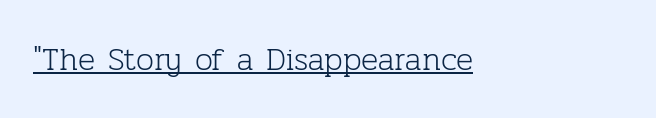
{"serif": "yes", "italic": "no", "bold": "no", "weight": "light", "width": "normal", "stroke_contrast": "low", "x_height": "medium", "monospaced": "no", "underline": "yes", "align": "left", "letter_spacing": "normal", "letter_spacing_em": 0.0, "glyph_px": 32}
